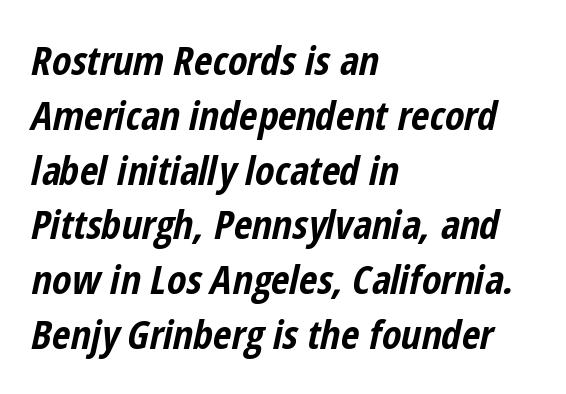
{"italic": "yes", "lean": "right", "slant_degrees": 12, "bold": "yes", "weight": "bold", "width": "condensed", "stroke_contrast": "low", "x_height": "medium", "monospaced": "no", "underline": "no", "align": "left", "line_spacing": "normal", "line_spacing_ratio": 1.37, "letter_spacing": "normal", "letter_spacing_em": 0.0, "glyph_px": 40}
